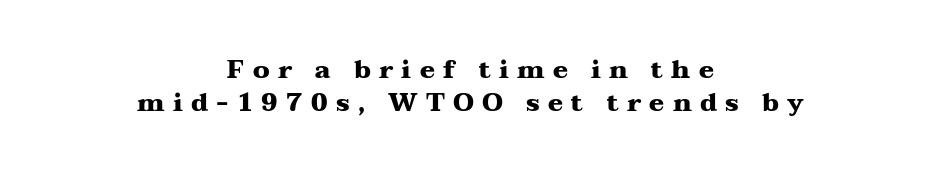
{"italic": "no", "bold": "yes", "underline": "no", "align": "center", "line_spacing": "normal", "line_spacing_ratio": 1.33, "letter_spacing": "wide", "letter_spacing_em": 0.33, "glyph_px": 25}
